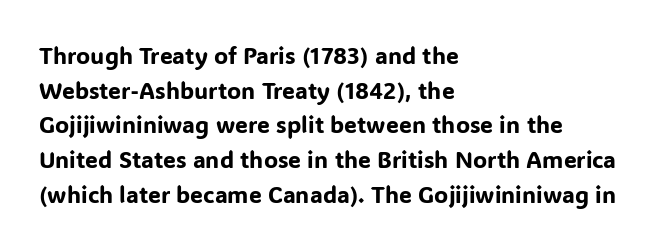
Students, observe: this is what conventionally led text looks like. Has an underline been added? It has not. Words appear dense and cohesive because spacing is normal. If you drew a ruler down the left edge, every line would touch it.
